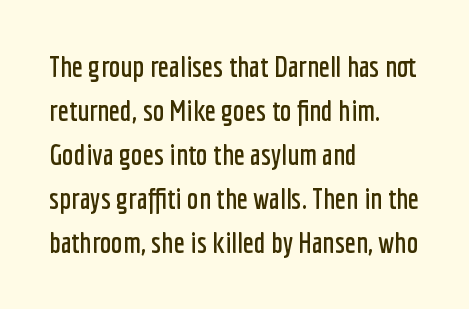
The image shows 29 px condensed sans-serif type, upright; set left-aligned, normal line spacing (1.52x), normal letter spacing, not underlined; low stroke contrast and a medium x-height.
